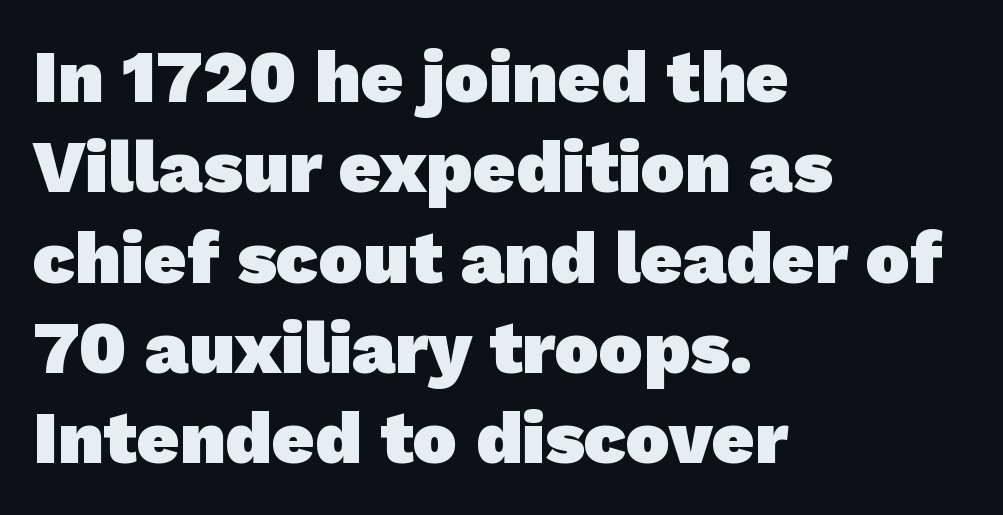
The image shows 74 px heavy sans-serif type; set left-aligned, line spacing 1.22x, normal letter spacing, not underlined; low stroke contrast and a medium x-height.
